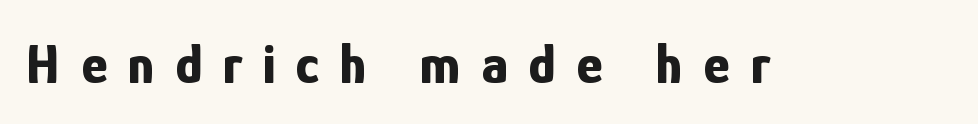
No feet cap the strokes, marking this as sans-serif type. Quick note: not italic, upright. Any mark beneath the type? The region is blank. The face used here is rendered with a markedly widened letterfit. Stroke thickness is high; the sample reads as a true bold.
